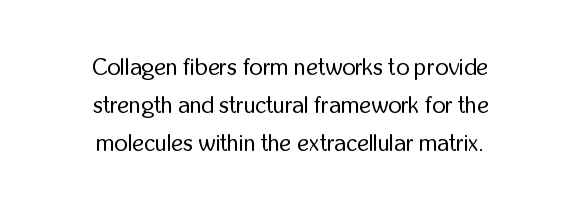
Q: Is the text bold? A: No.
Q: Is the text italic (slanted)? A: No, it is upright.
Q: Is the text underlined? A: No.
Q: How is the paragraph aligned? A: Centered.
Q: Is the spacing between letters normal or unusually wide? A: Normal.
Q: Is the spacing between lines tight, normal or loose? A: Normal.
